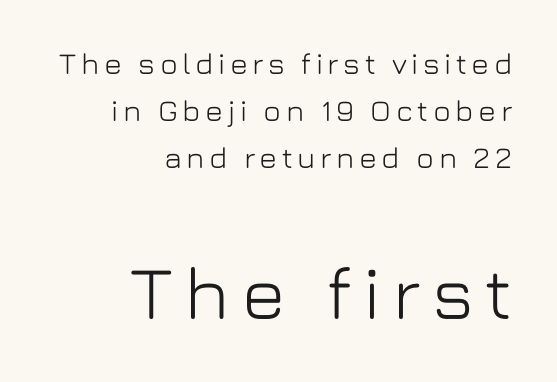
{"serif": "no", "italic": "no", "width": "normal", "stroke_contrast": "low", "x_height": "medium", "monospaced": "no", "underline": "no", "align": "right", "line_spacing": "normal", "line_spacing_ratio": 1.57, "larger_block": "second", "size_ratio": 2.5, "glyph_px": 75}
